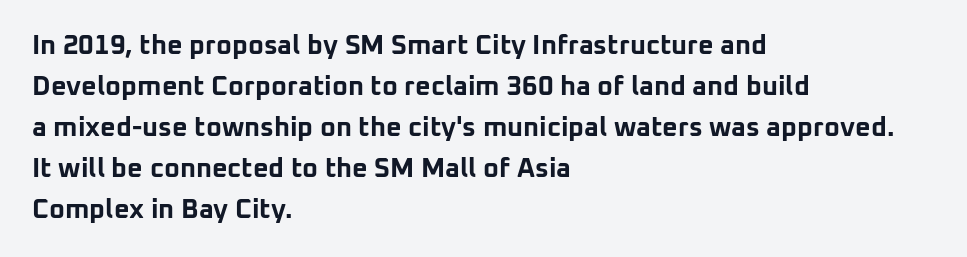
Line beginnings align vertically; line endings do not. Between one letter and the next there's only the usual sliver of space. Notice how descenders clear the ascenders below comfortably — that's standard leading. Does the lettering tilt? It doesn't — this is upright. Letters rest on an invisible, unmarked baseline.
